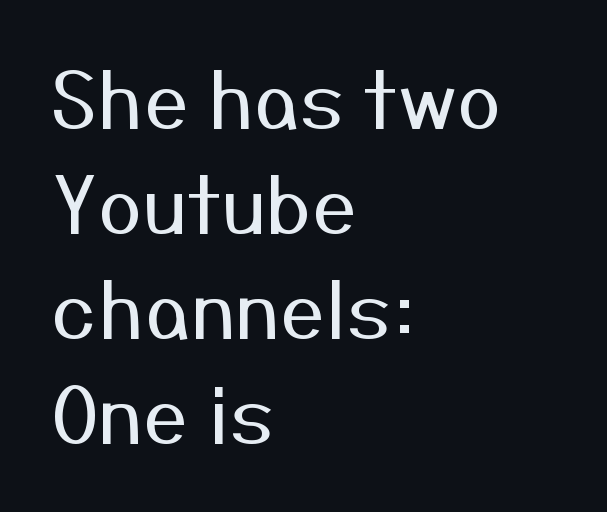
{"serif": "no", "italic": "no", "bold": "no", "weight": "regular", "width": "normal", "stroke_contrast": "medium", "x_height": "medium", "monospaced": "no", "underline": "no", "align": "left", "line_spacing": "normal", "line_spacing_ratio": 1.33, "letter_spacing": "normal", "letter_spacing_em": 0.0, "glyph_px": 79}
